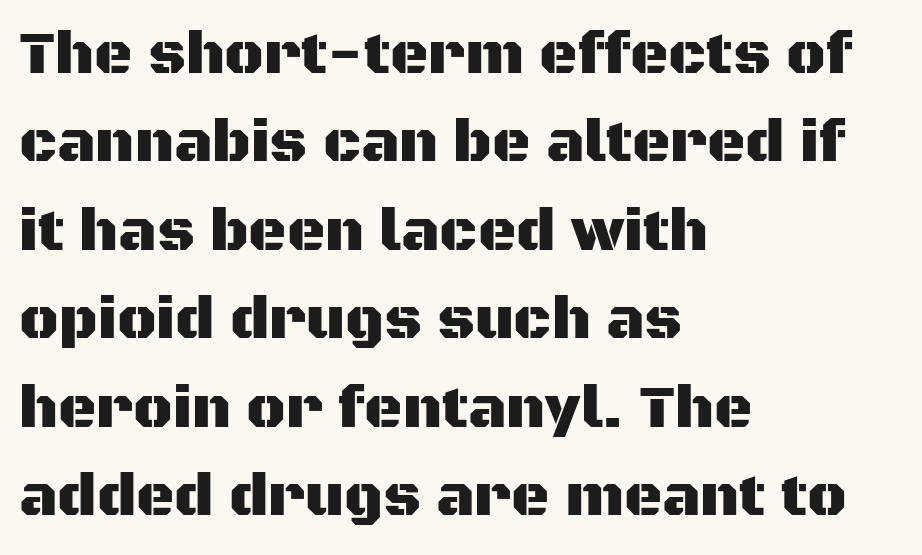
The image shows 59 px sans-serif type, upright; set left-aligned, normal line spacing (1.5x), normal letter spacing, not underlined; medium stroke contrast and a large x-height.
